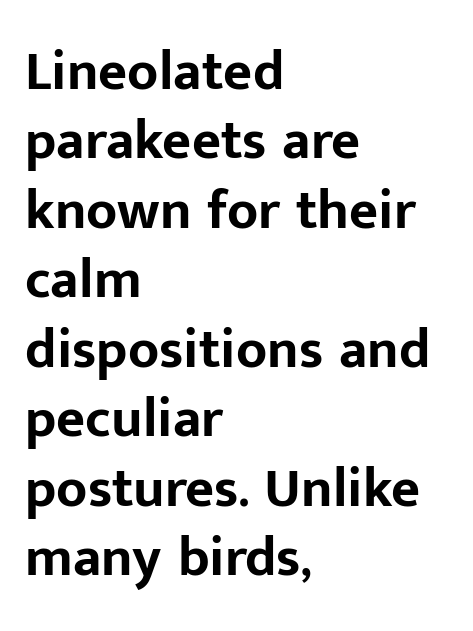
{"serif": "no", "italic": "no", "bold": "yes", "weight": "bold", "width": "normal", "stroke_contrast": "low", "x_height": "medium", "monospaced": "no", "underline": "no", "align": "left", "line_spacing_ratio": 1.24, "letter_spacing": "normal", "letter_spacing_em": 0.0, "glyph_px": 56}
